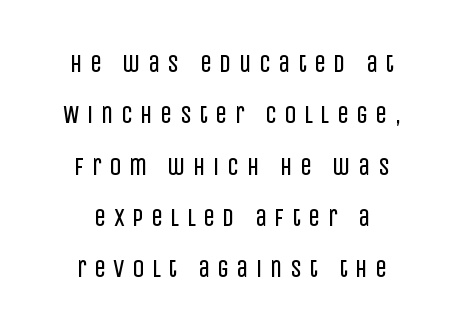
The image shows 24 px text type, upright; set centered, loose line spacing (2.14x), unusually wide letter spacing (+0.31 em), not underlined.
